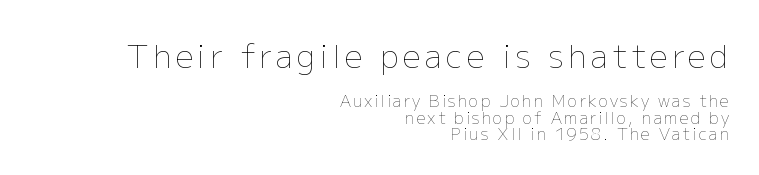
The image shows 32 px thin type, upright; set right-aligned, tight line spacing (1.02x), not underlined; the first (top) block is 2.0x larger; low stroke contrast and a medium x-height.
